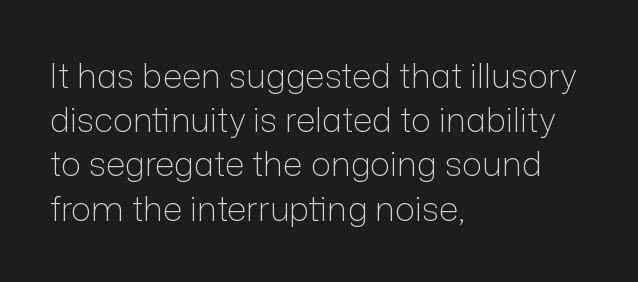
One-word summary of the alignment: left. Notice how the stems are strictly vertical — no italics here. Whoever set this chose a conventional vertical rhythm. Each stroke keeps to a modest, everyday thickness or less. Here the designer chose a conventional face with non-uniform glyph widths. The specimen omits any rule beneath the text block's lines.
